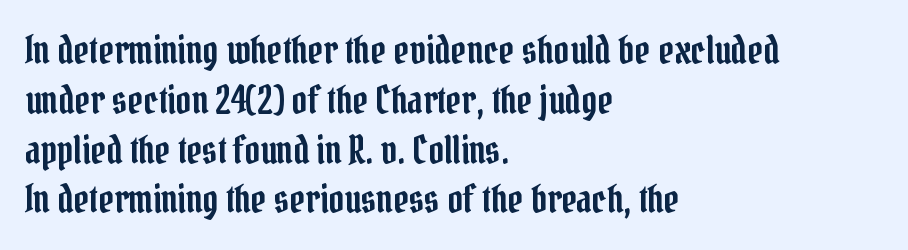
The image shows 38 px condensed serif type, upright; set left-aligned, normal line spacing (1.31x), normal letter spacing, not underlined; low stroke contrast and a medium x-height.
